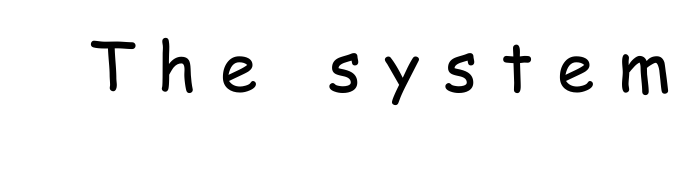
Q: Is the text bold? A: No.
Q: Is the text italic (slanted)? A: No, it is upright.
Q: Is the typeface a serif or a sans-serif typeface? A: Sans-serif.
Q: Is the text underlined? A: No.
Q: Is the spacing between letters normal or unusually wide? A: Unusually wide.
Q: Width (condensed, normal, or wide)? A: Condensed.
Q: Stroke contrast? A: Low.
Q: x-height? A: Medium.
Q: Monospaced? A: No.
